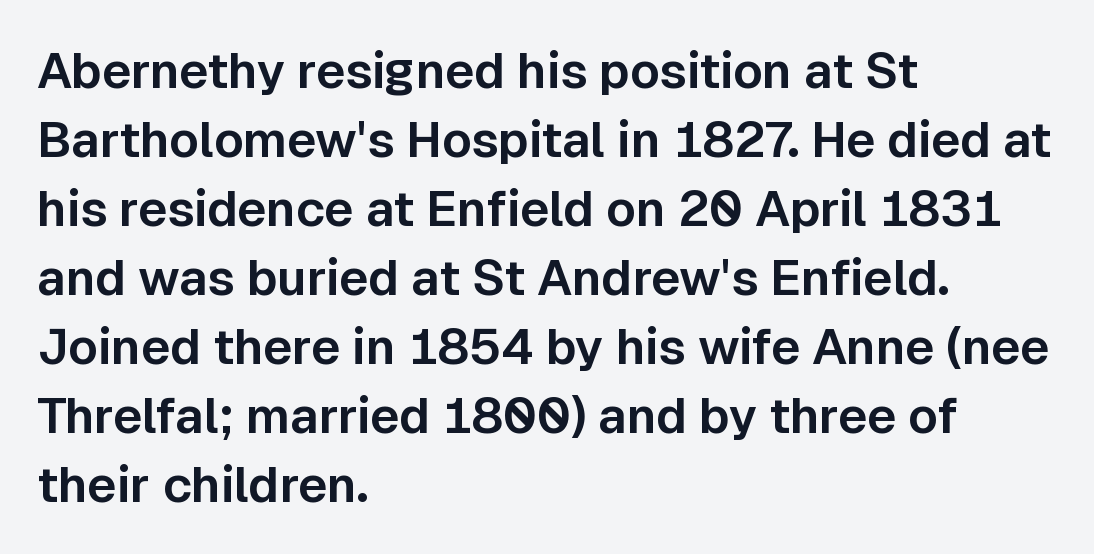
Does the type have serifs? No, each stem ends abruptly. Plain, unruled lines of type. Short and long lines alike share a common starting point at left. This sample keeps an unexceptional amount of space between lines. Tracking value appears to be zero — textbook default spacing.
